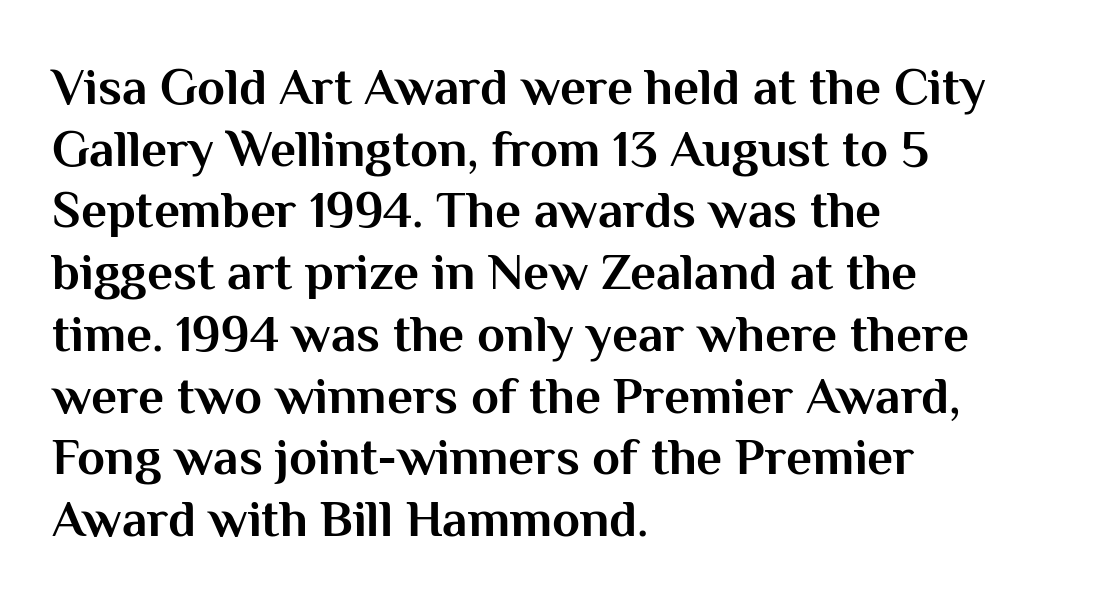
What weight is shown? A full bold with thick strokes. Short and long lines alike share a common starting point at left. Each row of text sits above clean, open space. You could call the tracking neutral — neither tight nor loose.
